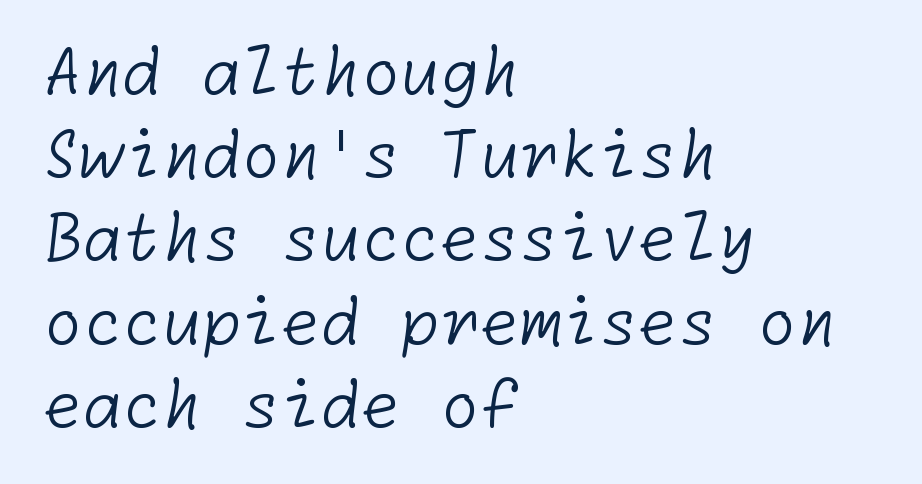
Font category for this specimen: sans-serif. The strokes carry an ordinary text weight at most. Letter spacing: default. The paragraph has a hard left edge and a soft right edge.
